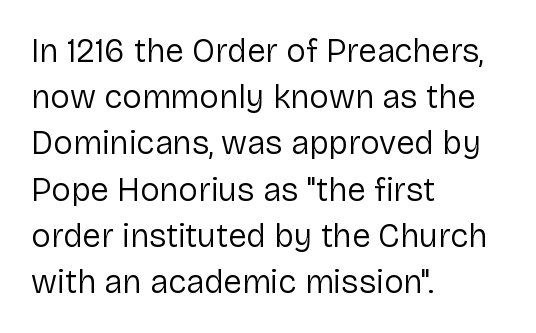
{"serif": "no", "italic": "no", "bold": "no", "weight": "regular", "width": "normal", "stroke_contrast": "low", "x_height": "medium", "monospaced": "no", "underline": "no", "align": "left", "line_spacing": "normal", "line_spacing_ratio": 1.4, "letter_spacing": "normal", "letter_spacing_em": 0.0, "glyph_px": 33}
